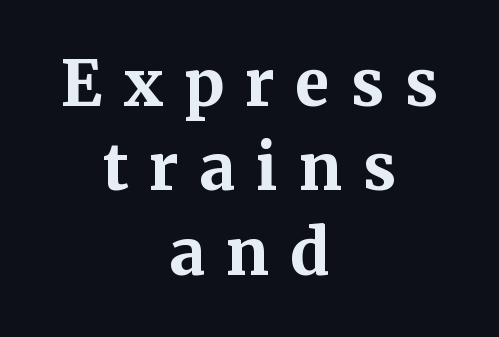
The letters are bold, with thick, heavy strokes. Here the glyphs are tracked loosely, breaking word shapes into spaced letters. Underline: absent. Does the lettering tilt? It doesn't — this is upright. Successive baselines arrive at the customary interval. The typeface chosen for these lines features serifs.
